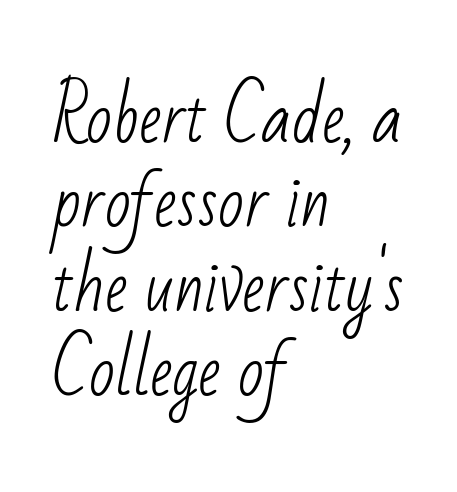
{"serif": "no", "bold": "no", "weight": "light", "width": "condensed", "stroke_contrast": "low", "x_height": "small", "monospaced": "no", "underline": "no", "align": "left", "line_spacing_ratio": 1.24, "letter_spacing": "normal", "letter_spacing_em": 0.0, "glyph_px": 68}
